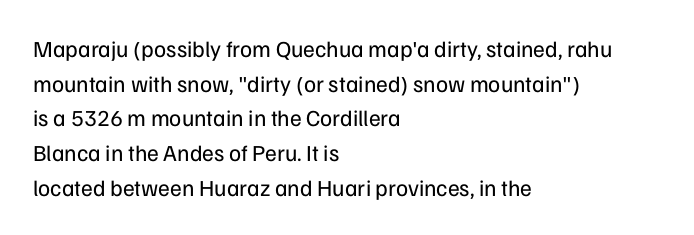
The image shows 23 px text type, upright; set left-aligned, normal line spacing (1.51x), normal letter spacing, not underlined.
